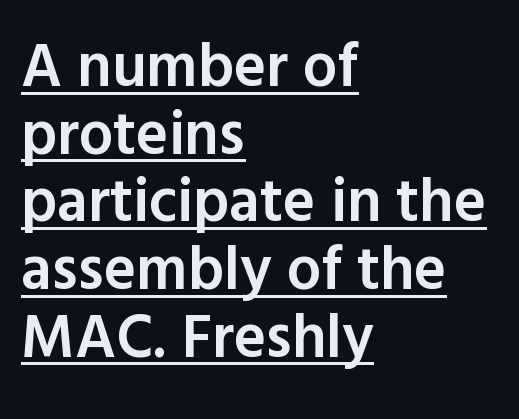
The image shows 61 px semibold sans-serif type, upright; set left-aligned, tight line spacing (1.11x), normal letter spacing, underlined; a medium x-height.
